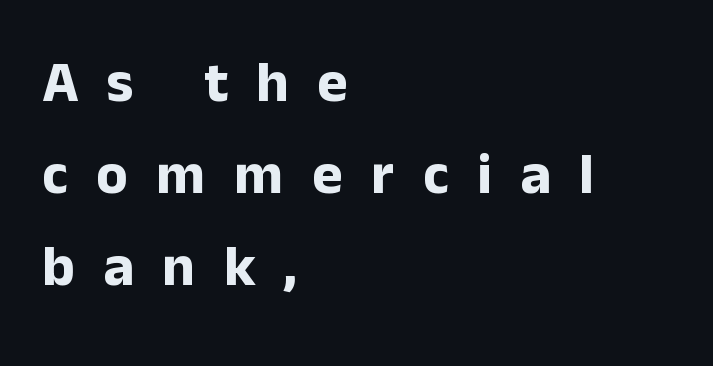
Q: Is the text bold? A: Yes.
Q: Is the text italic (slanted)? A: No, it is upright.
Q: Is the typeface a serif or a sans-serif typeface? A: Sans-serif.
Q: Is the text underlined? A: No.
Q: How is the paragraph aligned? A: Left-aligned.
Q: Is the spacing between letters normal or unusually wide? A: Unusually wide.
Q: Is the spacing between lines tight, normal or loose? A: Normal.
Q: Width (condensed, normal, or wide)? A: Normal.
Q: Stroke contrast? A: Low.
Q: x-height? A: Medium.
Q: Monospaced? A: No.
